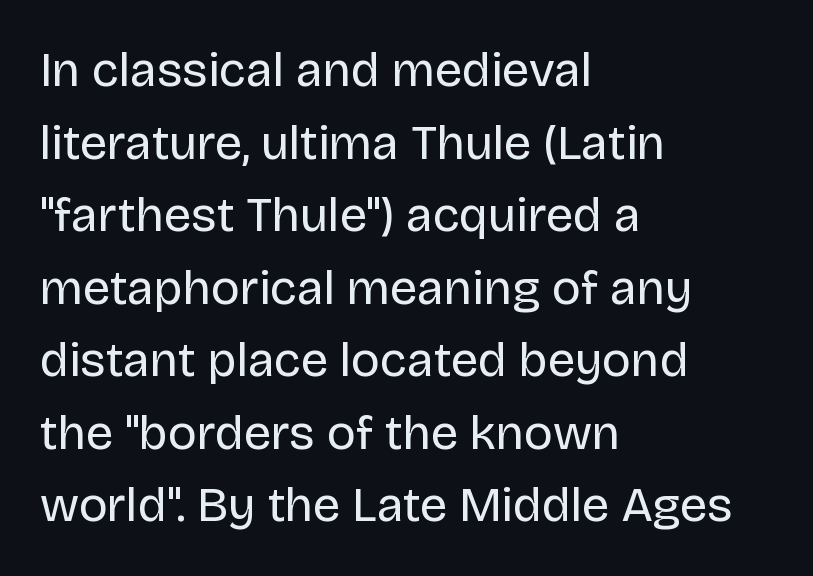
Here the designer chose a conventional face with non-uniform glyph widths. In terms of letterspacing, this is plain default setting. No heavy texture on the line: the type isn't bold. Compared with a centered layout, this one pins lines to the left instead. These lines are composed in type without serifs. Does the leading feel generous? No, just average.
